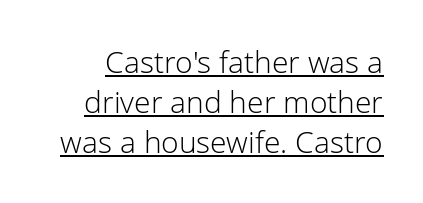
The image shows 30 px light sans-serif type, upright; set normal line spacing (1.34x), normal letter spacing, underlined; low stroke contrast and a medium x-height.
